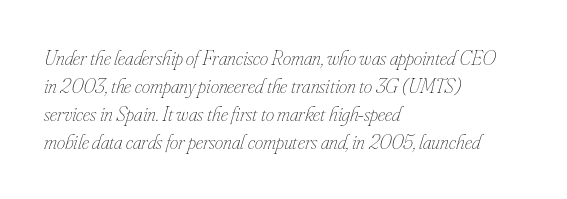
Vertical spacing — default. On a weight scale, this lands at 450 or below. Alignment: flush left. Looking at the ascenders, they clearly lean. Just letters on the line, the space beneath them empty.
